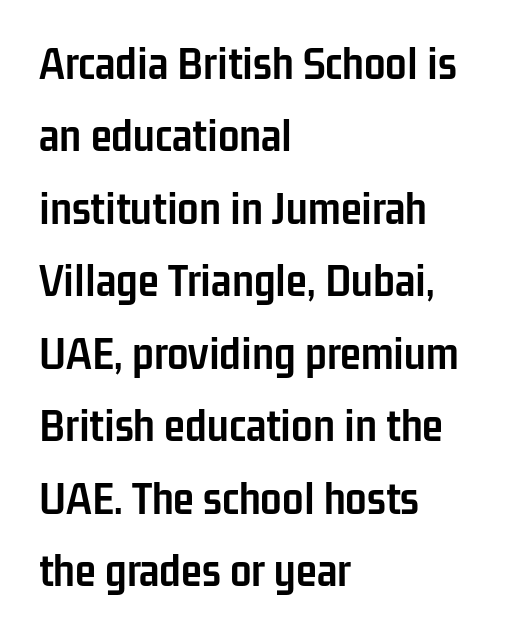
The image shows 48 px semibold, condensed sans-serif type, upright; set left-aligned, normal line spacing (1.51x), normal letter spacing, not underlined; low stroke contrast and a medium x-height.
